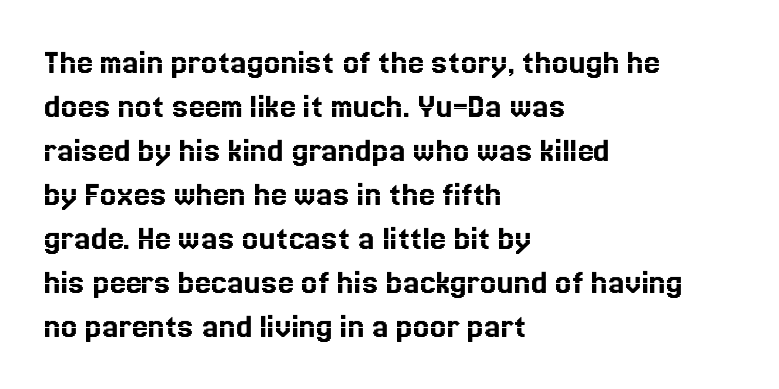
The image shows 36 px text type, upright; set left-aligned, line spacing 1.22x, normal letter spacing, not underlined; a medium x-height.
